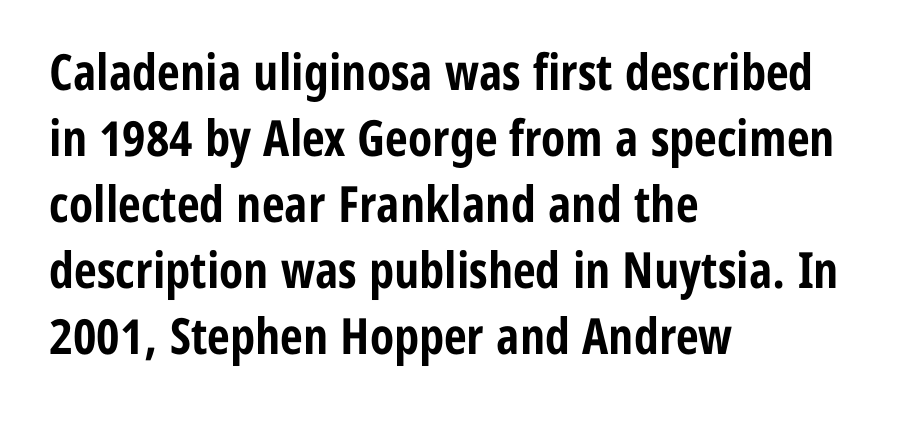
These lines stack with their left ends in a neat column. Does the weight exceed regular? Yes, all the way to bold. Note: no serifs on the glyphs. Decoration check: the copy has no underline. The letterforms sit shoulder to shoulder at normal distance. How would I describe the line gaps? Plain and ordinary.
